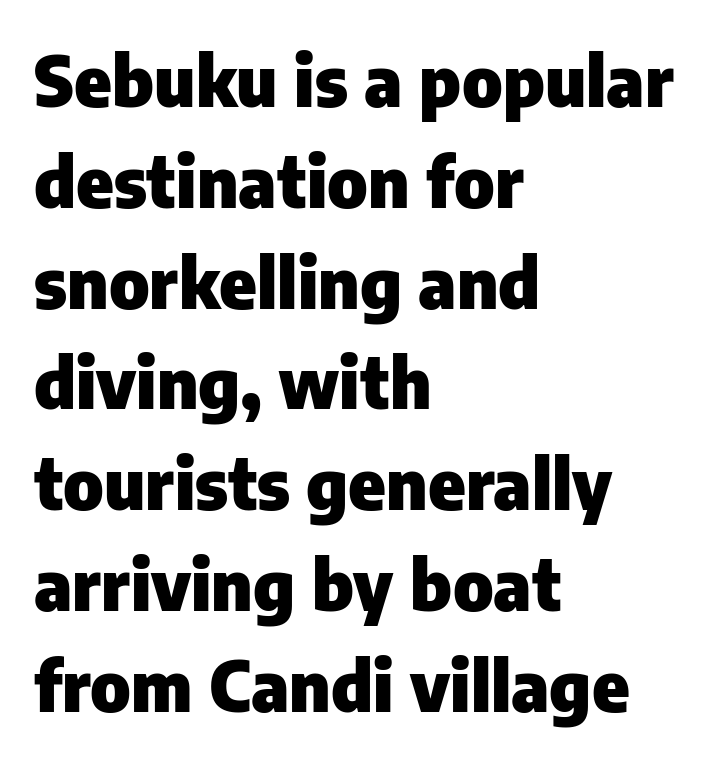
Posture: upright roman. Just letters on the line, the space beneath them empty. This is sans-serif lettering, the kind often seen on screens and signage. Varying glyph widths throughout — classic text-font behaviour. These lines sit exactly where default settings would place them.
